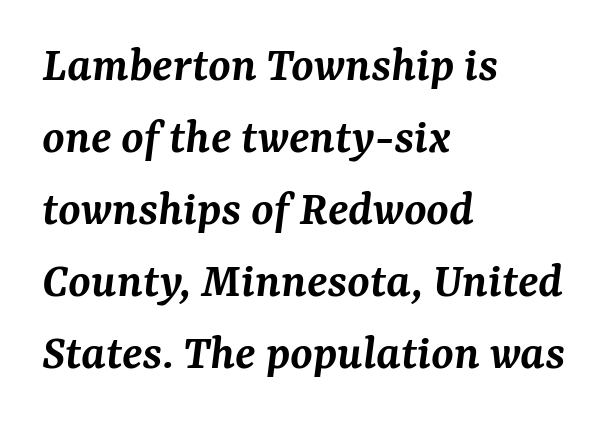
The image shows 51 px semibold serif type, italic (leaning right); set left-aligned, normal line spacing (1.41x), normal letter spacing, not underlined; medium stroke contrast and a medium x-height.
